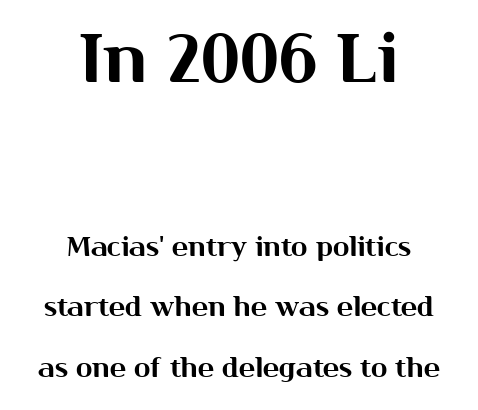
The designer gave the opening block more size than the closing block. The paragraph has two soft edges and a firm central axis. The face used here is proportionally spaced, like ordinary book or web type. Clear beneath every line of the passage. Are there feet on the stems? There aren't — it's a sans.
